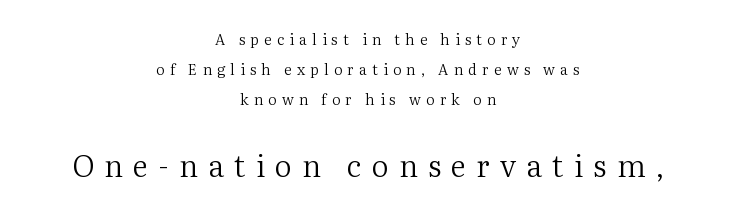
Q: Is the text bold? A: No.
Q: Is the text italic (slanted)? A: No, it is upright.
Q: Is the typeface a serif or a sans-serif typeface? A: Serif.
Q: Is the text underlined? A: No.
Q: How is the paragraph aligned? A: Centered.
Q: Is the spacing between letters normal or unusually wide? A: Unusually wide.
Q: Is the spacing between lines tight, normal or loose? A: Loose.
Q: Which block of text is set in a larger size, the first (top) or the second (bottom)? A: The second (bottom) one.
Q: Width (condensed, normal, or wide)? A: Normal.
Q: Stroke contrast? A: Medium.
Q: x-height? A: Medium.
Q: Monospaced? A: No.
